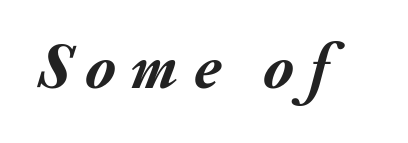
The image shows 64 px semibold type, italic (leaning right); set unusually wide letter spacing (+0.24 em), not underlined; medium stroke contrast and a small x-height.
